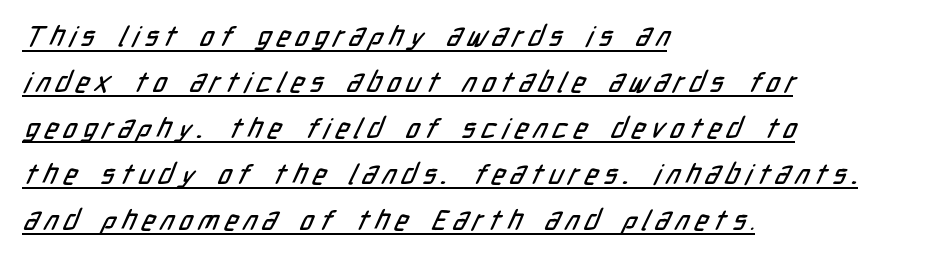
The image shows 28 px condensed sans-serif type; set left-aligned, normal line spacing (1.64x), unusually wide letter spacing (+0.21 em), underlined; low stroke contrast and a medium x-height.
